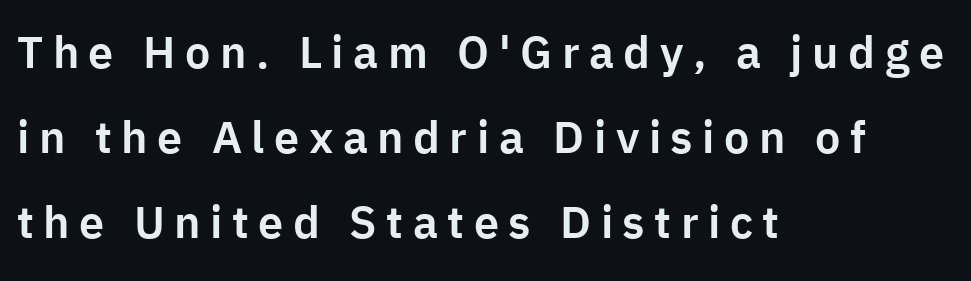
Q: Is the text italic (slanted)? A: No, it is upright.
Q: Is the typeface a serif or a sans-serif typeface? A: Sans-serif.
Q: Is the text underlined? A: No.
Q: How is the paragraph aligned? A: Left-aligned.
Q: Is the spacing between letters normal or unusually wide? A: Unusually wide.
Q: Width (condensed, normal, or wide)? A: Normal.
Q: Stroke contrast? A: Low.
Q: x-height? A: Medium.
Q: Monospaced? A: No.
